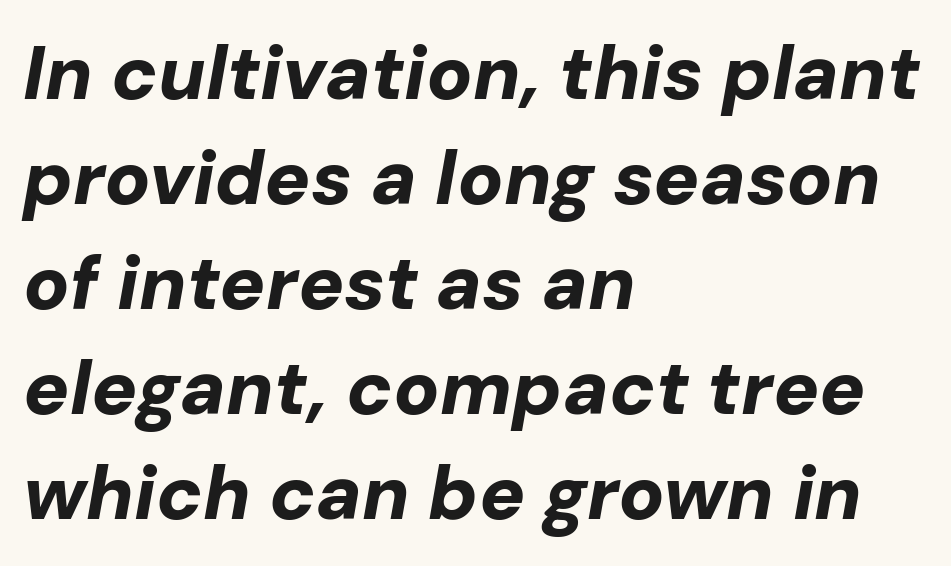
The image shows 76 px bold type, italic (leaning right); set left-aligned, normal line spacing (1.38x), normal letter spacing, not underlined; low stroke contrast and a medium x-height.
